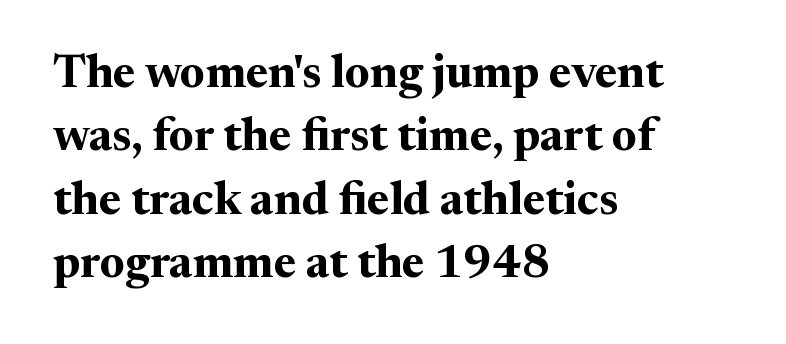
Regular leading. Short and long lines alike share a common starting point at left. Italic: no, the glyphs are upright roman. To sum up the face: it has serifs. The strip under each line holds only bare page.
